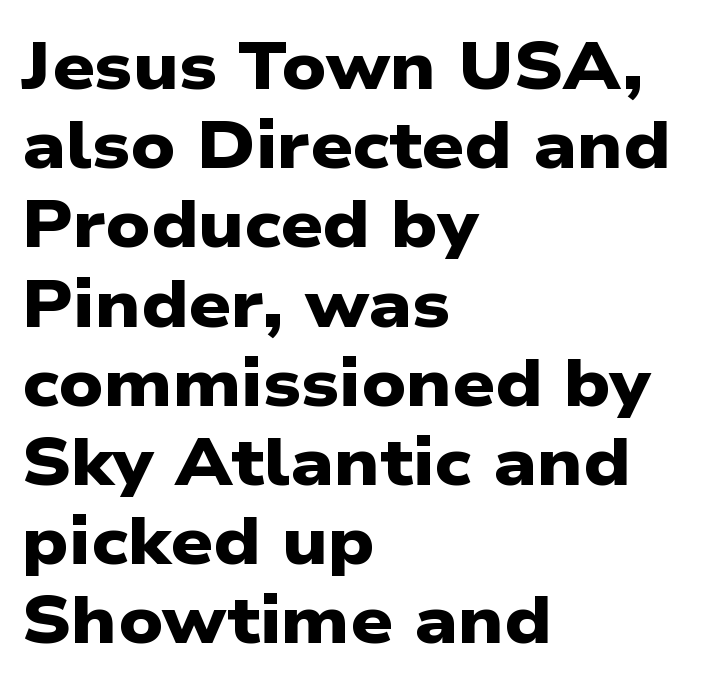
The image shows 66 px heavy, wide sans-serif type; set left-aligned, line spacing 1.2x, normal letter spacing, not underlined; low stroke contrast and a medium x-height.
